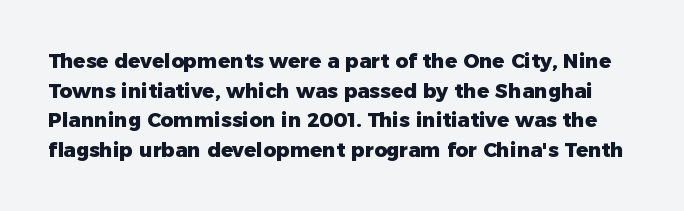
{"italic": "no", "bold": "yes", "underline": "no", "line_spacing": "normal", "line_spacing_ratio": 1.48, "letter_spacing": "normal", "letter_spacing_em": 0.0, "glyph_px": 20}
